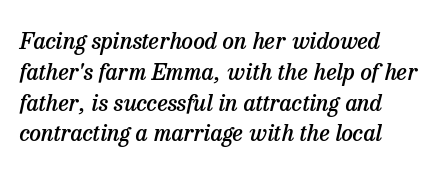
{"italic": "yes", "lean": "right", "slant_degrees": 13, "bold": "semi", "underline": "no", "align": "left", "line_spacing": "normal", "line_spacing_ratio": 1.34, "letter_spacing": "normal", "letter_spacing_em": 0.0, "glyph_px": 23}
